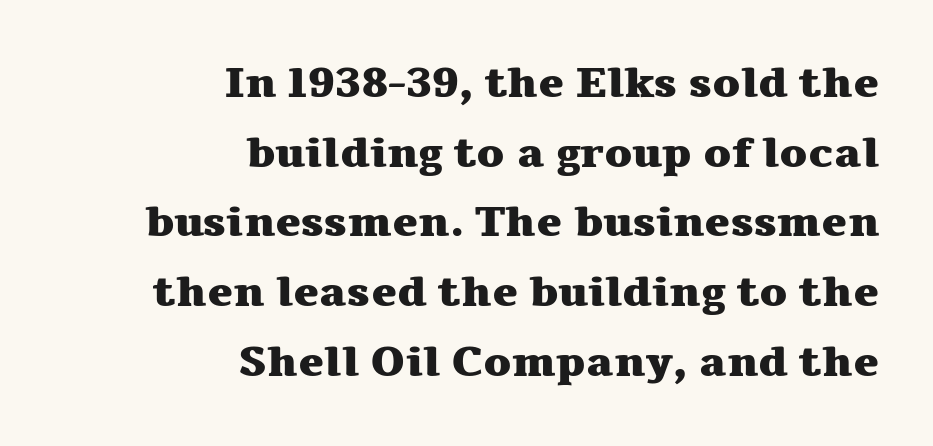
Q: Is the text bold? A: Yes.
Q: Is the text italic (slanted)? A: No, it is upright.
Q: Is the typeface a serif or a sans-serif typeface? A: Serif.
Q: Is the text underlined? A: No.
Q: How is the paragraph aligned? A: Right-aligned.
Q: Is the spacing between letters normal or unusually wide? A: Normal.
Q: Is the spacing between lines tight, normal or loose? A: Normal.
Q: Width (condensed, normal, or wide)? A: Wide.
Q: Stroke contrast? A: Medium.
Q: x-height? A: Medium.
Q: Monospaced? A: No.
